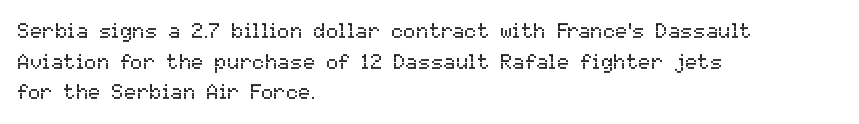
Q: Is the text bold? A: No.
Q: Is the text italic (slanted)? A: No, it is upright.
Q: Is the text underlined? A: No.
Q: How is the paragraph aligned? A: Left-aligned.
Q: Is the spacing between letters normal or unusually wide? A: Normal.
Q: Is the spacing between lines tight, normal or loose? A: Normal.
